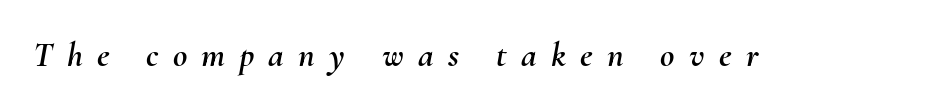
Rendered with sloped, italic letterforms. Honestly, there is no underline to notice here at all. The rendering uses natural spacing where letterforms have individual widths. The gaps between neighbouring characters are conspicuously large.
